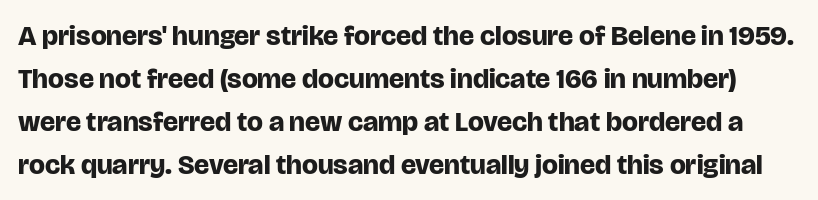
{"serif": "no", "italic": "no", "bold": "yes", "weight": "bold", "width": "normal", "stroke_contrast": "low", "x_height": "large", "monospaced": "no", "underline": "no", "line_spacing": "normal", "line_spacing_ratio": 1.53, "letter_spacing": "normal", "letter_spacing_em": 0.0, "glyph_px": 28}
